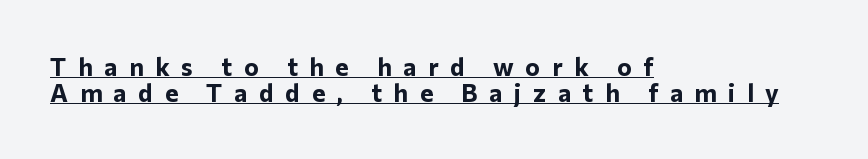
The image shows 25 px bold type, upright; set left-aligned, tight line spacing (1.05x), unusually wide letter spacing (+0.47 em), underlined.
